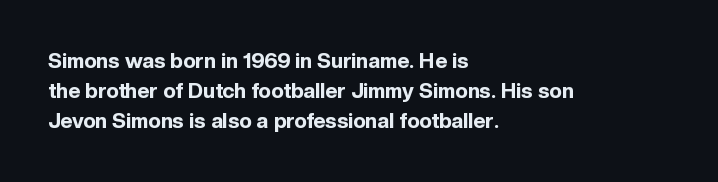
Q: Is the text bold? A: Yes.
Q: Is the text italic (slanted)? A: No, it is upright.
Q: Is the text underlined? A: No.
Q: How is the paragraph aligned? A: Left-aligned.
Q: Is the spacing between letters normal or unusually wide? A: Normal.
Q: Is the spacing between lines tight, normal or loose? A: Normal.
